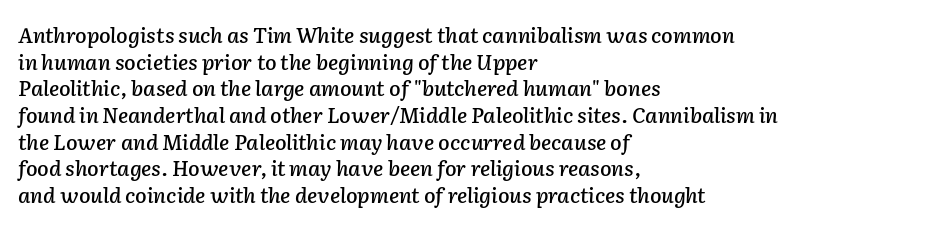
Q: Is the text italic (slanted)? A: Yes, it leans right by about 2 degrees.
Q: Is the text underlined? A: No.
Q: How is the paragraph aligned? A: Left-aligned.
Q: Is the spacing between letters normal or unusually wide? A: Normal.
Q: Is the spacing between lines tight, normal or loose? A: Normal.
